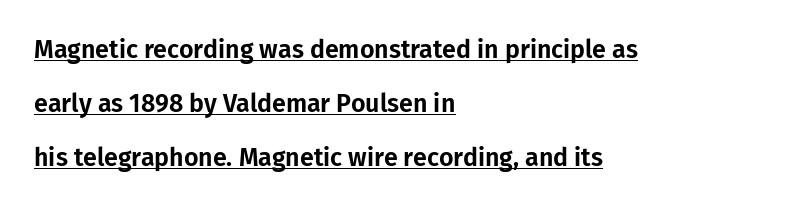
Q: Is the text italic (slanted)? A: No, it is upright.
Q: Is the text underlined? A: Yes.
Q: How is the paragraph aligned? A: Left-aligned.
Q: Is the spacing between letters normal or unusually wide? A: Normal.
Q: Is the spacing between lines tight, normal or loose? A: Loose.
